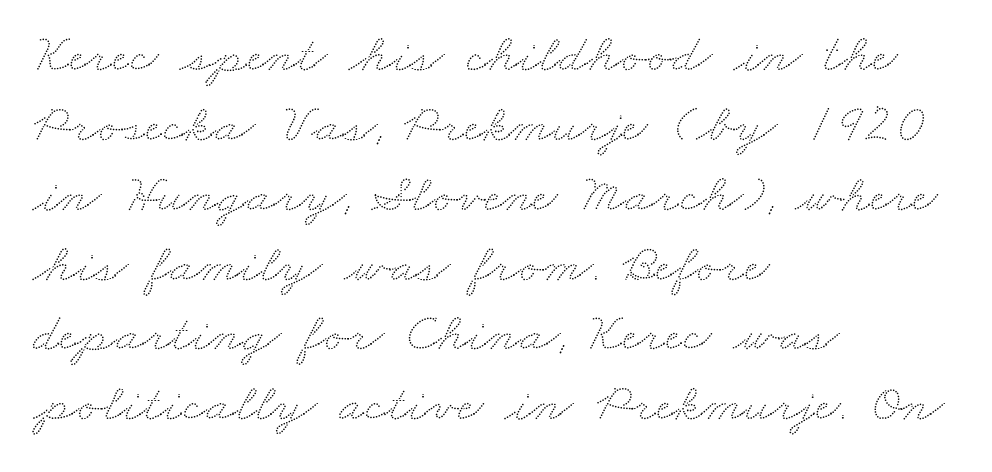
{"width": "wide", "stroke_contrast": "low", "x_height": "small", "monospaced": "no", "underline": "no", "align": "left", "line_spacing": "normal", "line_spacing_ratio": 1.27, "letter_spacing": "normal", "letter_spacing_em": 0.0, "glyph_px": 55}
